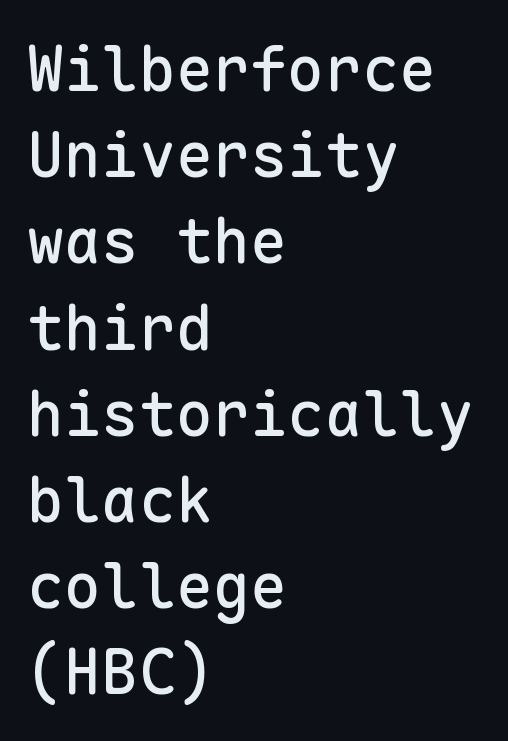
Q: Is the text italic (slanted)? A: No, it is upright.
Q: Is the typeface a serif or a sans-serif typeface? A: Sans-serif.
Q: Is the text underlined? A: No.
Q: How is the paragraph aligned? A: Left-aligned.
Q: Is the spacing between letters normal or unusually wide? A: Normal.
Q: Is the spacing between lines tight, normal or loose? A: Normal.
Q: Width (condensed, normal, or wide)? A: Normal.
Q: Stroke contrast? A: Low.
Q: x-height? A: Medium.
Q: Monospaced? A: Yes.
